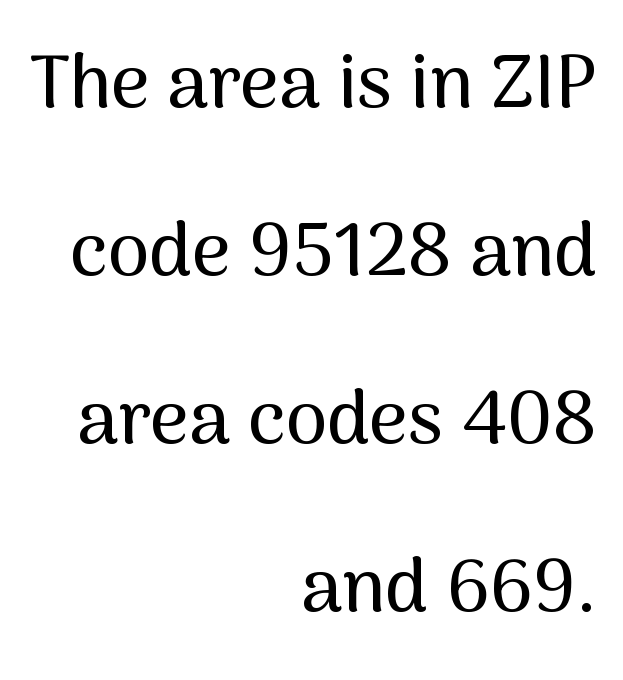
{"serif": "no", "italic": "no", "width": "normal", "stroke_contrast": "medium", "x_height": "medium", "monospaced": "no", "underline": "no", "align": "right", "line_spacing": "loose", "line_spacing_ratio": 2.24, "letter_spacing": "normal", "letter_spacing_em": 0.0, "glyph_px": 75}
